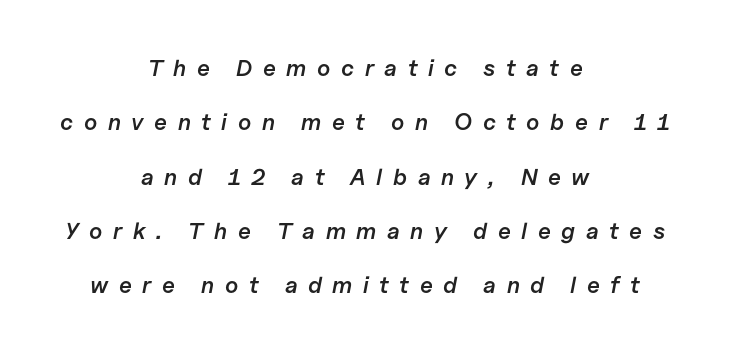
Q: Is the text bold? A: Semi-bold.
Q: Is the text italic (slanted)? A: Yes, it leans right by about 11 degrees.
Q: Is the text underlined? A: No.
Q: How is the paragraph aligned? A: Centered.
Q: Is the spacing between letters normal or unusually wide? A: Unusually wide.
Q: Is the spacing between lines tight, normal or loose? A: Loose.
